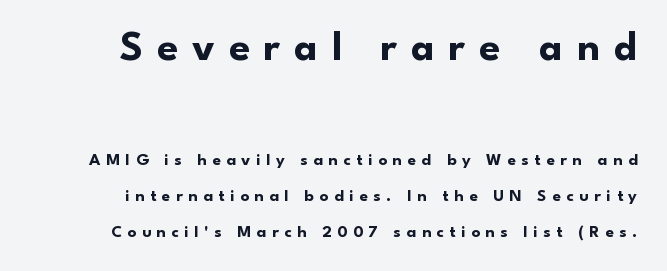
Q: Is the text bold? A: Yes.
Q: Is the text italic (slanted)? A: No, it is upright.
Q: Is the typeface a serif or a sans-serif typeface? A: Sans-serif.
Q: Is the text underlined? A: No.
Q: Is the spacing between letters normal or unusually wide? A: Unusually wide.
Q: Is the spacing between lines tight, normal or loose? A: Loose.
Q: Which block of text is set in a larger size, the first (top) or the second (bottom)? A: The first (top) one.
Q: Width (condensed, normal, or wide)? A: Normal.
Q: Stroke contrast? A: Low.
Q: x-height? A: Small.
Q: Monospaced? A: No.
